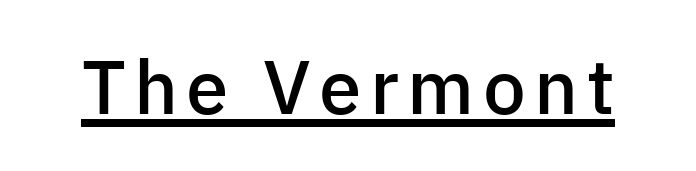
{"serif": "no", "italic": "no", "bold": "semi", "weight": "semibold", "width": "normal", "stroke_contrast": "low", "x_height": "medium", "monospaced": "no", "underline": "yes", "glyph_px": 76}
